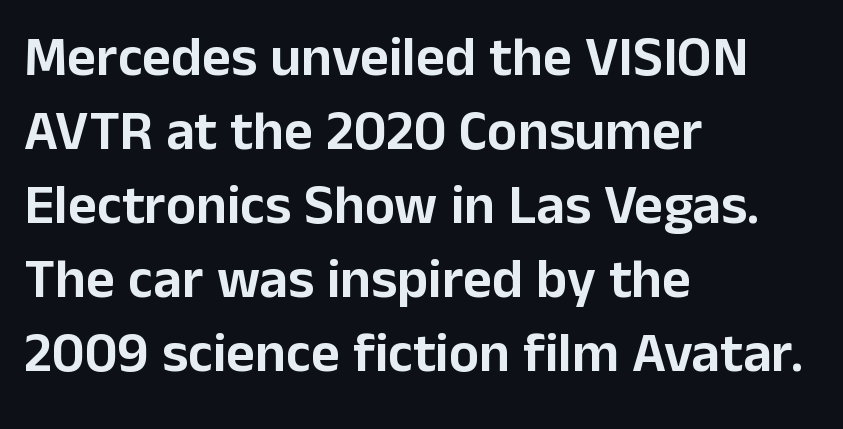
The image shows 56 px sans-serif type, upright; set left-aligned, normal line spacing (1.32x), normal letter spacing, not underlined; low stroke contrast and a medium x-height.
